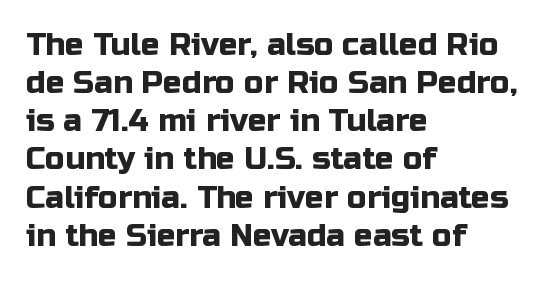
Q: Is the text italic (slanted)? A: No, it is upright.
Q: Is the typeface a serif or a sans-serif typeface? A: Sans-serif.
Q: Is the text underlined? A: No.
Q: How is the paragraph aligned? A: Left-aligned.
Q: Is the spacing between letters normal or unusually wide? A: Normal.
Q: Width (condensed, normal, or wide)? A: Normal.
Q: Stroke contrast? A: Low.
Q: x-height? A: Medium.
Q: Monospaced? A: No.
